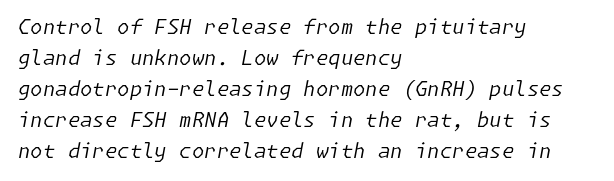
The image shows 20 px text type, italic (leaning right); set left-aligned, normal line spacing (1.55x), normal letter spacing, not underlined.
